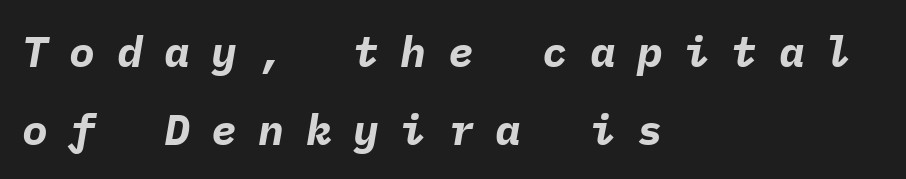
The image shows 43 px bold type, italic (leaning right), monospaced; set left-aligned, line spacing 1.81x, unusually wide letter spacing (+0.5 em), not underlined; low stroke contrast and a medium x-height.
